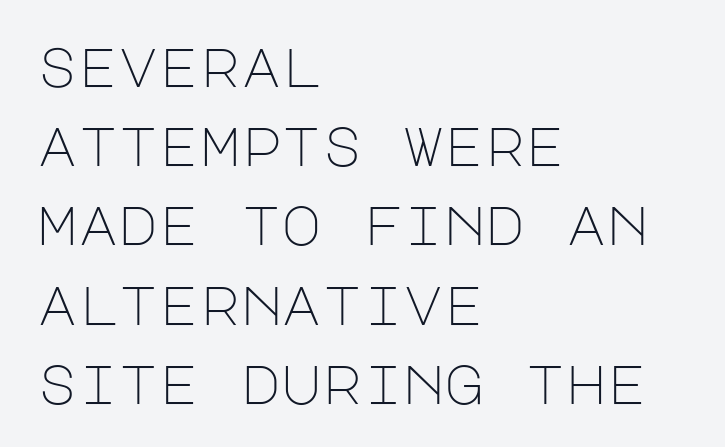
Where is the straight margin? On the left. The baseline area is clear. Unlike a traditional serif, this face leaves its strokes unadorned. Weight: not bold — regular or lighter.
